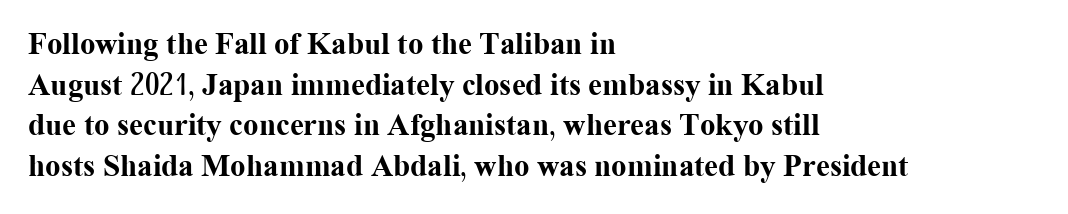
{"serif": "yes", "italic": "no", "bold": "yes", "weight": "bold", "width": "normal", "stroke_contrast": "medium", "x_height": "medium", "monospaced": "no", "underline": "no", "align": "left", "line_spacing": "normal", "line_spacing_ratio": 1.31, "letter_spacing": "normal", "letter_spacing_em": 0.0, "glyph_px": 31}
